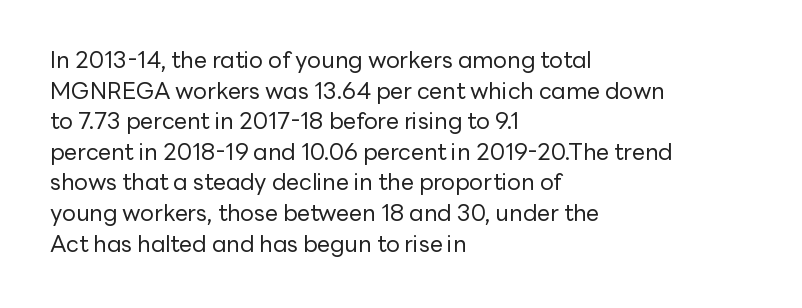
Vertical spacing — default. The text block is weighted toward the left margin, trailing off unevenly rightward. The baseline area is clear. These lines keep a tight, regular rhythm from letter to letter. No extra ink here — the face is not bold.
